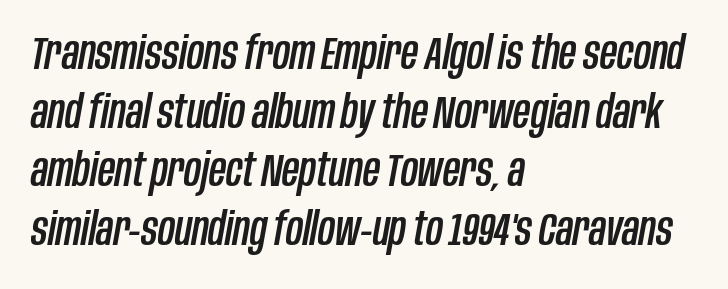
The image shows 47 px condensed type, italic (leaning right); set left-aligned, normal line spacing (1.25x), normal letter spacing, not underlined; low stroke contrast and a large x-height.
